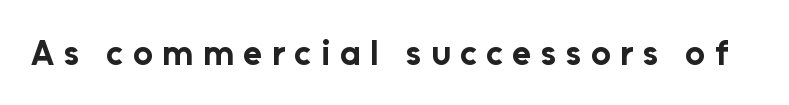
{"serif": "no", "italic": "no", "bold": "yes", "weight": "bold", "width": "normal", "stroke_contrast": "low", "x_height": "medium", "monospaced": "no", "underline": "no", "letter_spacing": "wide", "letter_spacing_em": 0.27, "glyph_px": 35}
